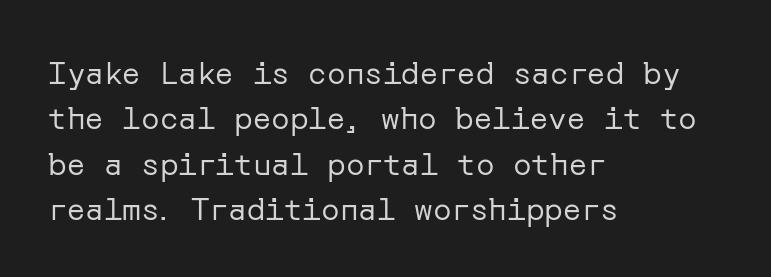
The image shows 31 px regular-weight sans-serif type, upright; set left-aligned, normal line spacing (1.46x), normal letter spacing, not underlined; low stroke contrast and a medium x-height.
